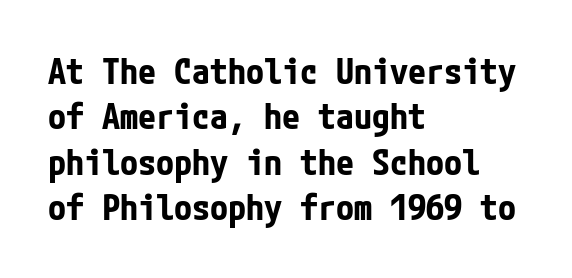
Classification — sans serif. The letters sit at their default tracking, neither squeezed nor spread. The foot of each line stays bare and open. Whoever set this chose a conventional vertical rhythm. When letters stand straight like this, we call the style roman or upright.
